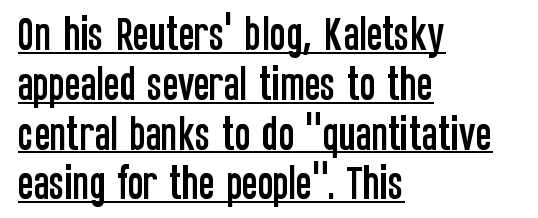
The image shows 38 px condensed sans-serif type, upright; set left-aligned, normal line spacing (1.31x), normal letter spacing, underlined; low stroke contrast and a large x-height.
